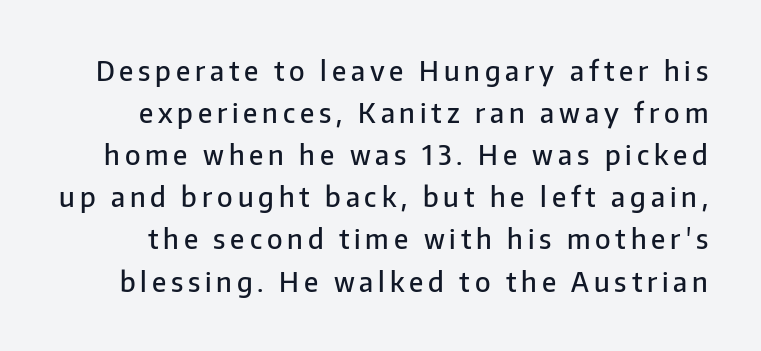
The image shows 27 px text type, upright; set normal line spacing (1.56x), not underlined.
